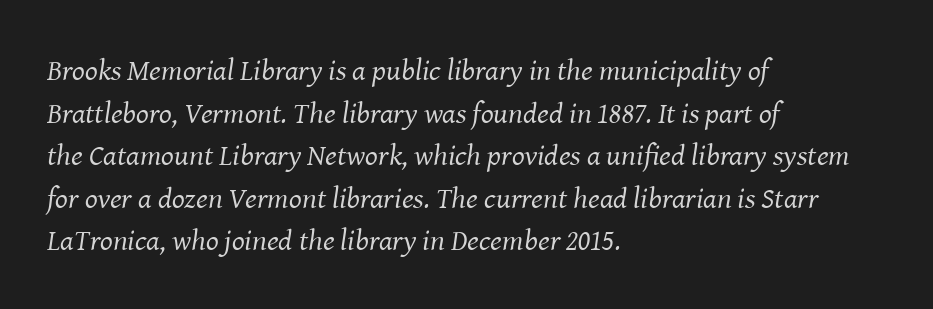
Q: Is the text bold? A: No.
Q: Is the text italic (slanted)? A: Yes, it leans right by about 8 degrees.
Q: Is the typeface a serif or a sans-serif typeface? A: Serif.
Q: Is the text underlined? A: No.
Q: How is the paragraph aligned? A: Left-aligned.
Q: Is the spacing between letters normal or unusually wide? A: Normal.
Q: Is the spacing between lines tight, normal or loose? A: Normal.
Q: Width (condensed, normal, or wide)? A: Normal.
Q: Stroke contrast? A: Medium.
Q: x-height? A: Medium.
Q: Monospaced? A: No.
